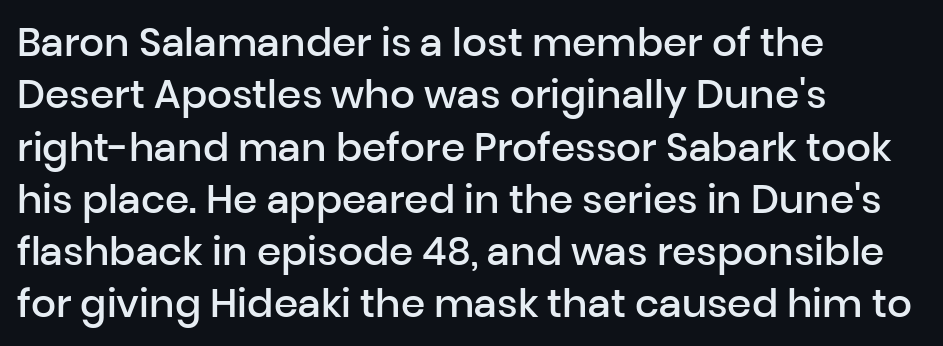
The image shows 39 px semibold sans-serif type, upright; set left-aligned, normal line spacing (1.34x), normal letter spacing, not underlined; low stroke contrast and a medium x-height.
